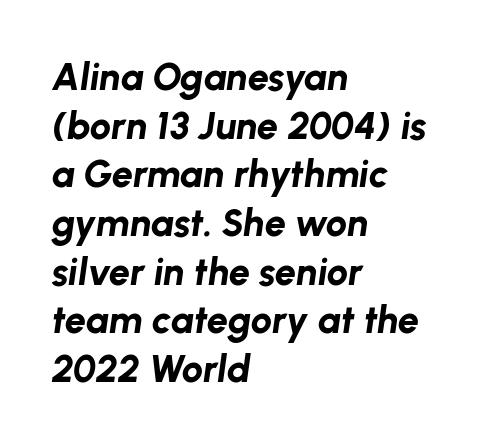
Q: Is the text bold? A: Yes.
Q: Is the text italic (slanted)? A: Yes, it leans right by about 8 degrees.
Q: Is the text underlined? A: No.
Q: How is the paragraph aligned? A: Left-aligned.
Q: Is the spacing between letters normal or unusually wide? A: Normal.
Q: Is the spacing between lines tight, normal or loose? A: Normal.
Q: Width (condensed, normal, or wide)? A: Normal.
Q: Stroke contrast? A: Low.
Q: x-height? A: Medium.
Q: Monospaced? A: No.
